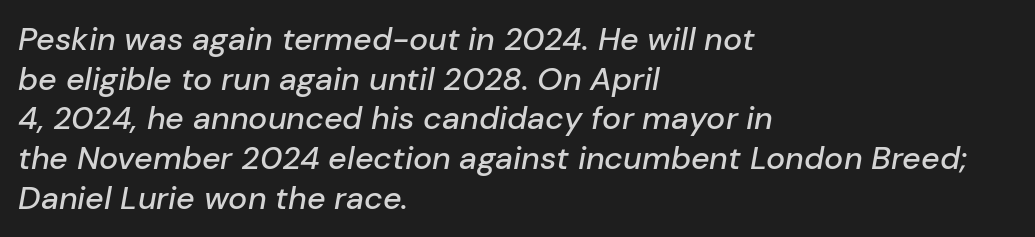
{"italic": "yes", "lean": "right", "slant_degrees": 10, "width": "normal", "stroke_contrast": "low", "x_height": "medium", "monospaced": "no", "underline": "no", "align": "left", "line_spacing_ratio": 1.24, "letter_spacing": "normal", "letter_spacing_em": 0.0, "glyph_px": 32}
